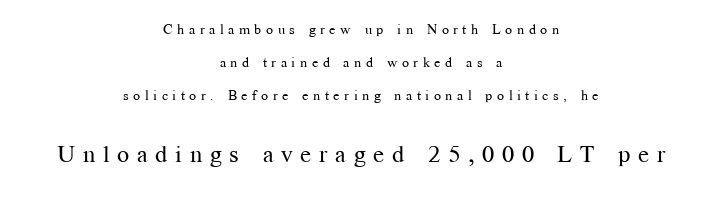
If you measured baseline to baseline, you'd find a long distance. The designer gave the closing block more size than the opening block. Notice how the stems are strictly vertical — no italics here. The space beneath each line is pristine and unruled. Typeset on center — no edge is straight.
